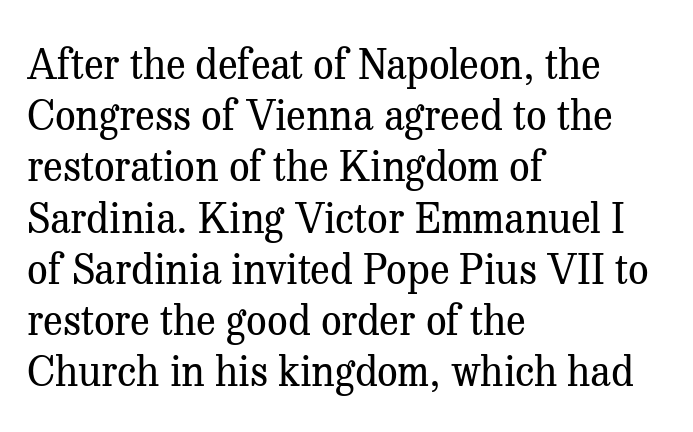
Q: Is the text bold? A: No.
Q: Is the text italic (slanted)? A: No, it is upright.
Q: Is the typeface a serif or a sans-serif typeface? A: Serif.
Q: Is the text underlined? A: No.
Q: How is the paragraph aligned? A: Left-aligned.
Q: Is the spacing between letters normal or unusually wide? A: Normal.
Q: Is the spacing between lines tight, normal or loose? A: Normal.
Q: Width (condensed, normal, or wide)? A: Normal.
Q: Stroke contrast? A: Medium.
Q: x-height? A: Medium.
Q: Monospaced? A: No.
